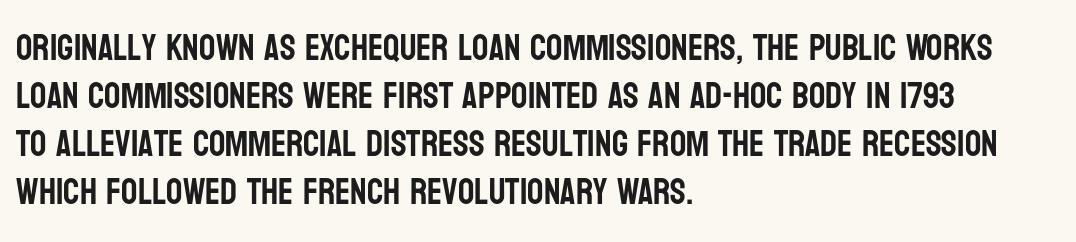
Q: Is the text italic (slanted)? A: No, it is upright.
Q: Is the typeface a serif or a sans-serif typeface? A: Sans-serif.
Q: Is the text underlined? A: No.
Q: How is the paragraph aligned? A: Left-aligned.
Q: Is the spacing between letters normal or unusually wide? A: Normal.
Q: Is the spacing between lines tight, normal or loose? A: Normal.
Q: Width (condensed, normal, or wide)? A: Condensed.
Q: Stroke contrast? A: Low.
Q: x-height? A: Large.
Q: Monospaced? A: No.
